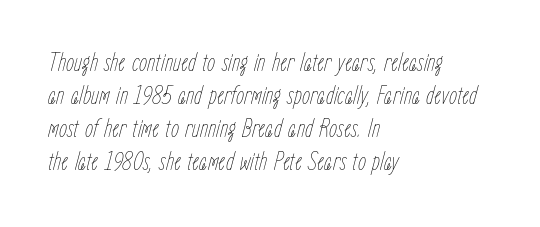
The image shows 26 px text type, italic (leaning right); set left-aligned, normal line spacing (1.27x), normal letter spacing, not underlined.
